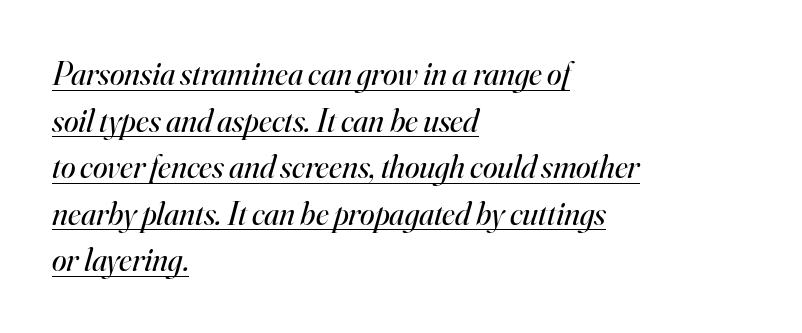
Spacing verdict: proportional, widths tailored to each character. A typesetter would mark this as italic. Successive baselines arrive at the customary interval. Underline: present.
